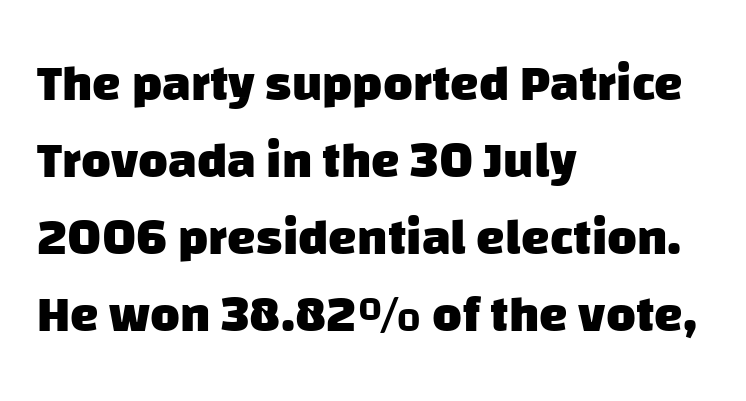
Each letter keeps its own natural width here, so spacing adapts to shape. Observe the ordinary spacing: letters are neighbours, not strangers. The face used here is a sans, in the tradition of grotesques and geometrics. Leading: standard. Beneath every word, the page is bare.
